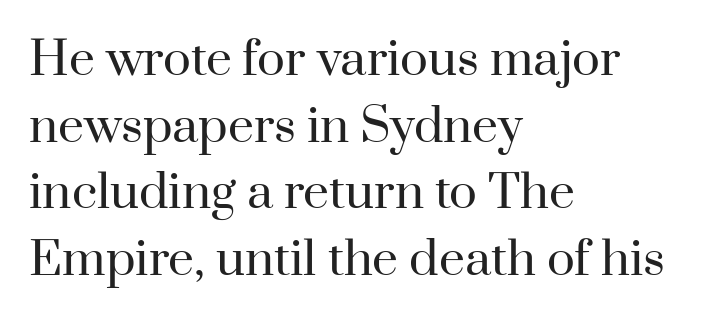
The space directly below the letters is spotless. Compared with typical paragraphs, the rows here are spaced about the same. The letters stand upright; this is a roman face. Unlike a clean sans, this face finishes its strokes with serifs. Is this a heavy cut? Hardly; it is regular or lighter. These lines are rendered in a variable-pitch font.
